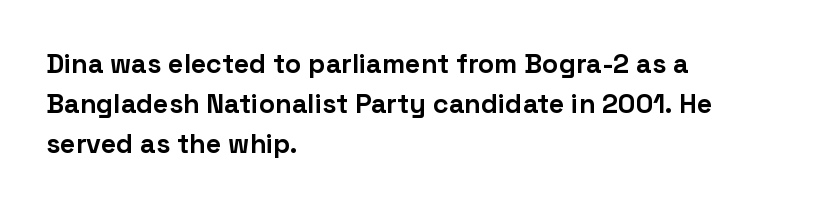
Q: Is the text bold? A: Yes.
Q: Is the text italic (slanted)? A: No, it is upright.
Q: Is the text underlined? A: No.
Q: How is the paragraph aligned? A: Left-aligned.
Q: Is the spacing between letters normal or unusually wide? A: Normal.
Q: Is the spacing between lines tight, normal or loose? A: Normal.
